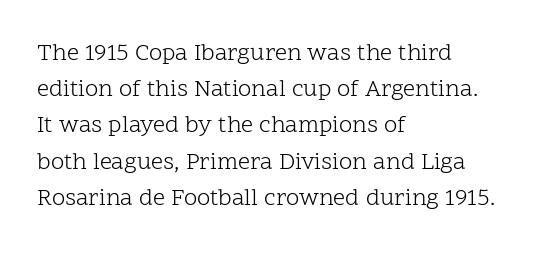
{"italic": "no", "bold": "no", "underline": "no", "align": "left", "line_spacing": "normal", "line_spacing_ratio": 1.51, "letter_spacing": "normal", "letter_spacing_em": 0.0, "glyph_px": 24}
